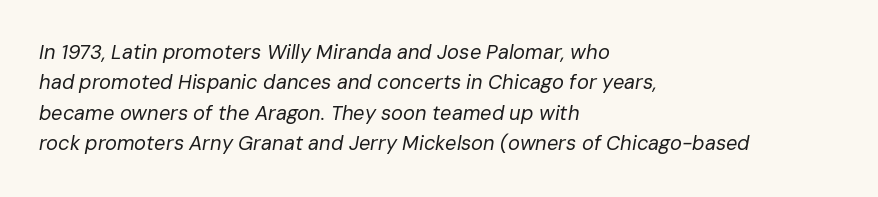
If you drew a ruler down the left edge, every line would touch it. Baseline-to-baseline distance is the conventional proportion of letter height. The type is set solid horizontally, with unmodified tracking. No heavy texture on the line: the type isn't bold. Quick note: underline off.
